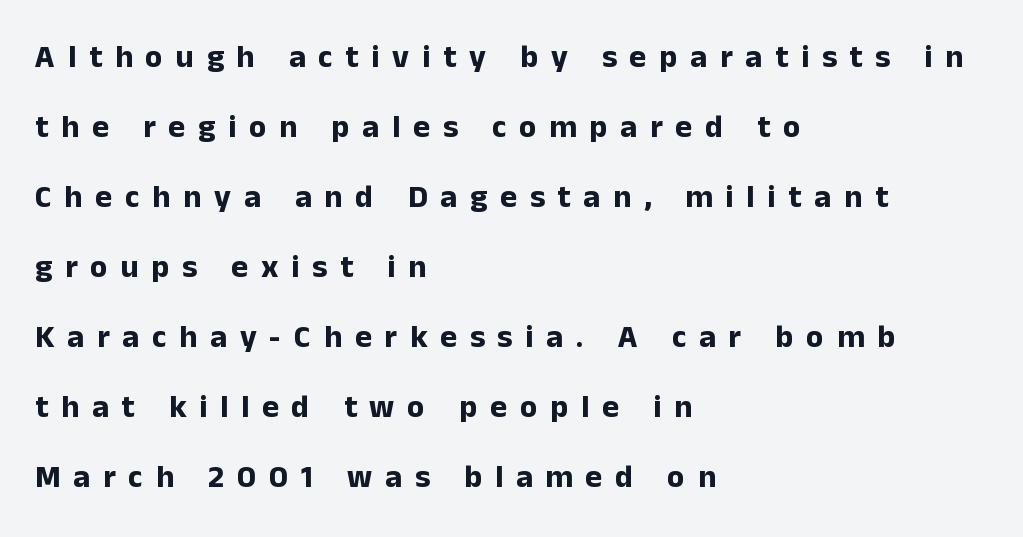
The image shows 32 px bold sans-serif type, upright; set left-aligned, loose line spacing (2.19x), unusually wide letter spacing (+0.4 em), not underlined; low stroke contrast and a medium x-height.
